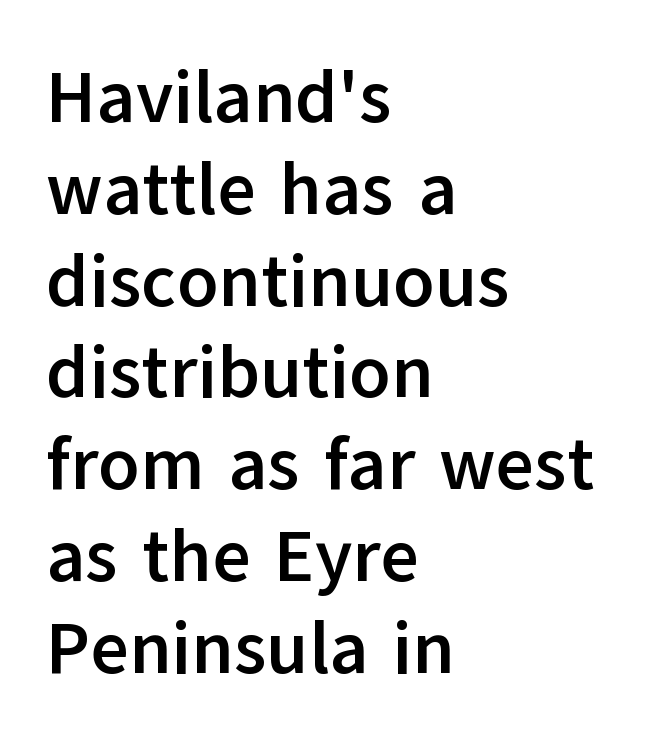
This sample has the flowing, uneven cadence of proportional lettering. The ragged edge is on the right, which tells us the setting is flush left. Glance below the letters and you will spot only blank space. Stroke thickness is high; the sample reads as a true bold. Serifs: no, the terminals of the letterforms are clean.
